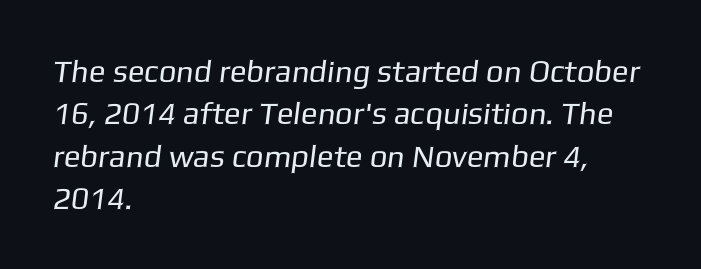
The image shows 31 px regular-weight sans-serif type; set left-aligned, normal line spacing (1.37x), normal letter spacing, not underlined; low stroke contrast and a medium x-height.
